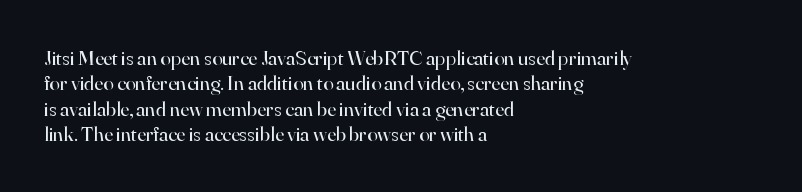
Q: Is the text bold? A: No.
Q: Is the text italic (slanted)? A: No, it is upright.
Q: Is the text underlined? A: No.
Q: How is the paragraph aligned? A: Left-aligned.
Q: Is the spacing between letters normal or unusually wide? A: Normal.
